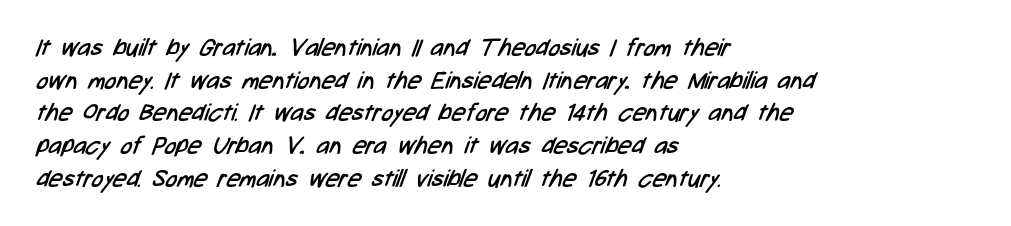
The image shows 24 px text type; set left-aligned, normal line spacing (1.36x), normal letter spacing, not underlined.
